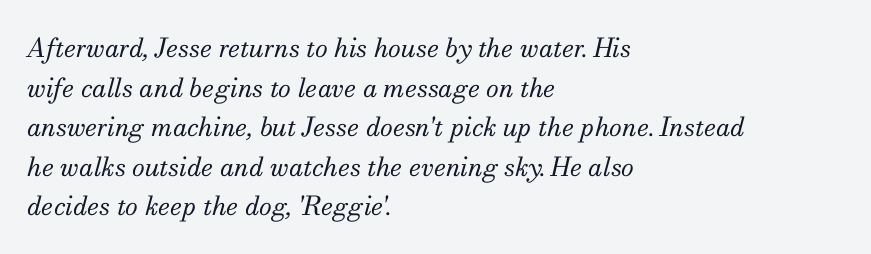
Q: Is the text bold? A: No.
Q: Is the text italic (slanted)? A: Yes, it leans right by about 13 degrees.
Q: Is the text underlined? A: No.
Q: How is the paragraph aligned? A: Left-aligned.
Q: Is the spacing between letters normal or unusually wide? A: Normal.
Q: Is the spacing between lines tight, normal or loose? A: Normal.
